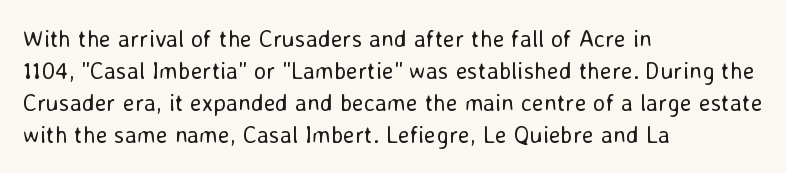
The strip under each line holds only bare page. You could call the tracking neutral — neither tight nor loose. Where is the straight margin? On the left. Upright lettering throughout. The weight tops out at a normal text grade.
